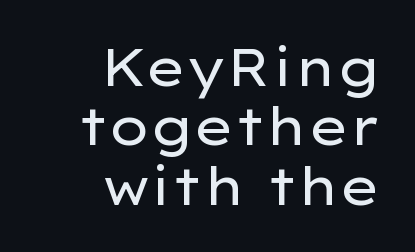
Q: Is the text bold? A: No.
Q: Is the text italic (slanted)? A: No, it is upright.
Q: Is the typeface a serif or a sans-serif typeface? A: Sans-serif.
Q: Is the text underlined? A: No.
Q: How is the paragraph aligned? A: Right-aligned.
Q: Is the spacing between letters normal or unusually wide? A: Normal.
Q: Is the spacing between lines tight, normal or loose? A: Tight.
Q: Width (condensed, normal, or wide)? A: Wide.
Q: Stroke contrast? A: Low.
Q: x-height? A: Medium.
Q: Monospaced? A: No.
